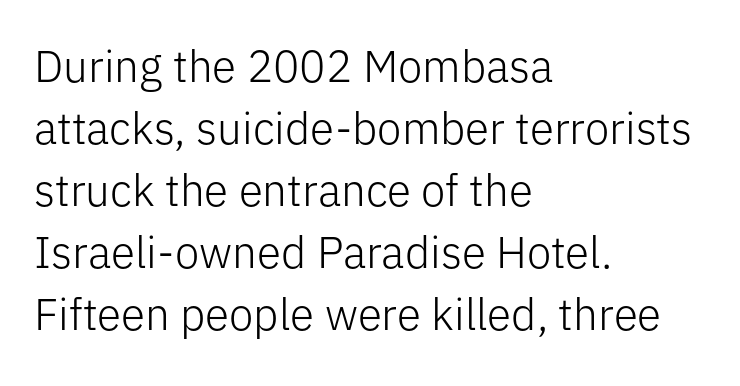
Q: Is the text bold? A: No.
Q: Is the text italic (slanted)? A: No, it is upright.
Q: Is the typeface a serif or a sans-serif typeface? A: Sans-serif.
Q: Is the text underlined? A: No.
Q: How is the paragraph aligned? A: Left-aligned.
Q: Is the spacing between letters normal or unusually wide? A: Normal.
Q: Is the spacing between lines tight, normal or loose? A: Normal.
Q: Width (condensed, normal, or wide)? A: Normal.
Q: Stroke contrast? A: Low.
Q: x-height? A: Medium.
Q: Monospaced? A: No.
